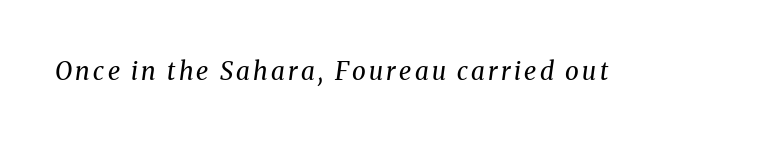
The image shows 25 px text type, italic (leaning right); set not underlined.
